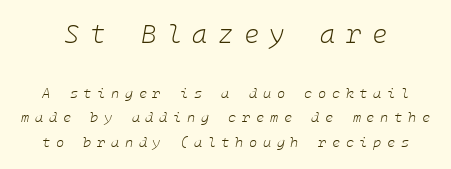
The passage shown is not underscored anywhere. In terms of posture, this sample is oblique. Top chunk: large. Bottom chunk: small. The font sits on the lighter half of the weight spectrum, regular included. Compared with typical body copy, the letter spacing here is much looser.
